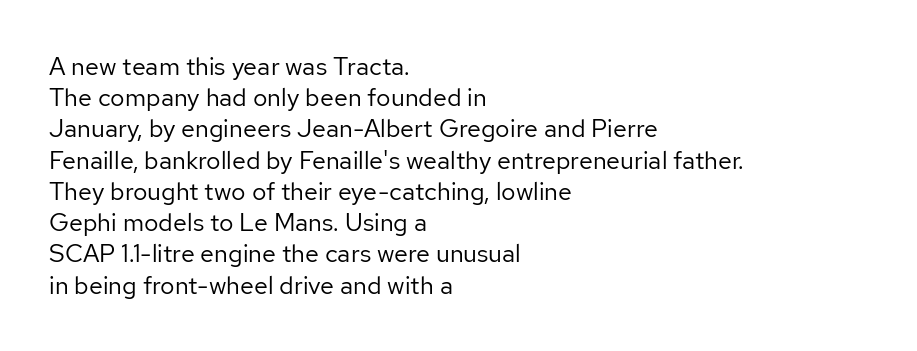
Q: Is the text bold? A: No.
Q: Is the text italic (slanted)? A: No, it is upright.
Q: Is the text underlined? A: No.
Q: How is the paragraph aligned? A: Left-aligned.
Q: Is the spacing between letters normal or unusually wide? A: Normal.
Q: Is the spacing between lines tight, normal or loose? A: Normal.
